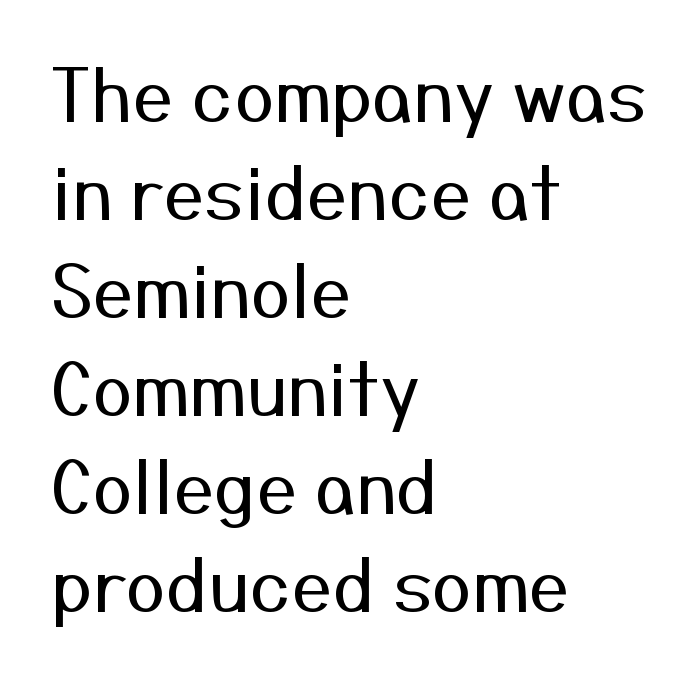
Q: Is the text bold? A: No.
Q: Is the text italic (slanted)? A: No, it is upright.
Q: Is the typeface a serif or a sans-serif typeface? A: Sans-serif.
Q: Is the text underlined? A: No.
Q: How is the paragraph aligned? A: Left-aligned.
Q: Is the spacing between letters normal or unusually wide? A: Normal.
Q: Is the spacing between lines tight, normal or loose? A: Normal.
Q: Width (condensed, normal, or wide)? A: Normal.
Q: Stroke contrast? A: Medium.
Q: x-height? A: Medium.
Q: Monospaced? A: No.
